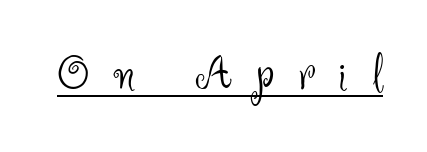
The image shows 49 px light sans-serif type, upright; set unusually wide letter spacing (+0.5 em), underlined; medium stroke contrast and a small x-height.
